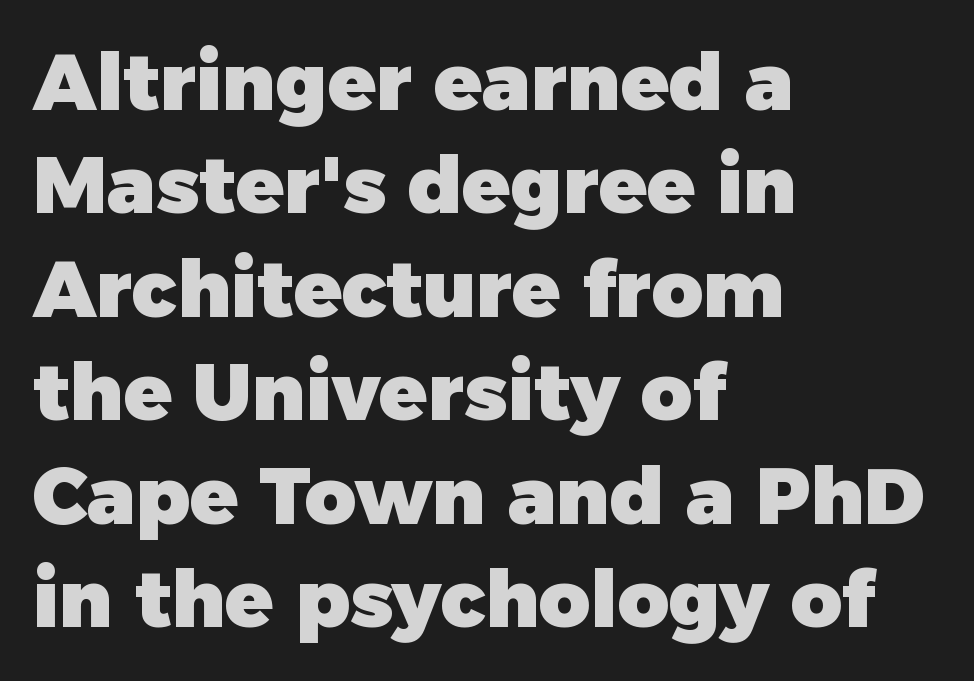
The image shows 79 px heavy sans-serif type, upright; set left-aligned, normal line spacing (1.31x), normal letter spacing, not underlined; low stroke contrast and a medium x-height.
